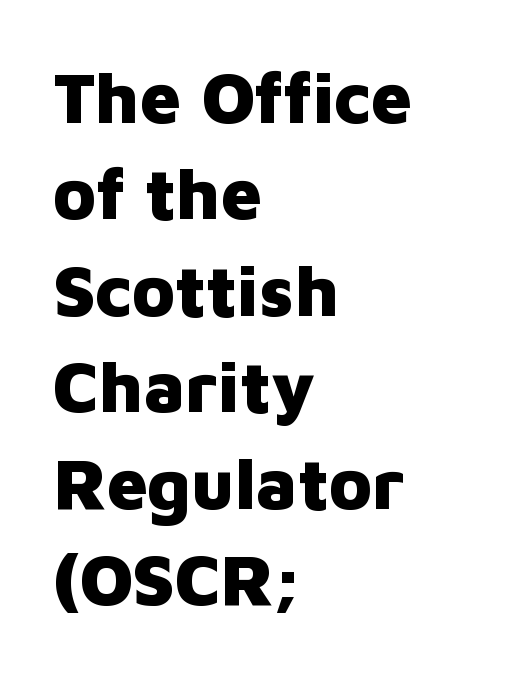
Regarding leading, the lines here are spaced in the standard way. Decoration check: the copy has no underline. Look at the stroke-to-counter ratio: heavy, a bold. Default kerning and tracking; the words read as compact shapes. Each letter's strokes conclude bluntly, with no projecting serifs. The lettering holds an erect, upright posture throughout.
